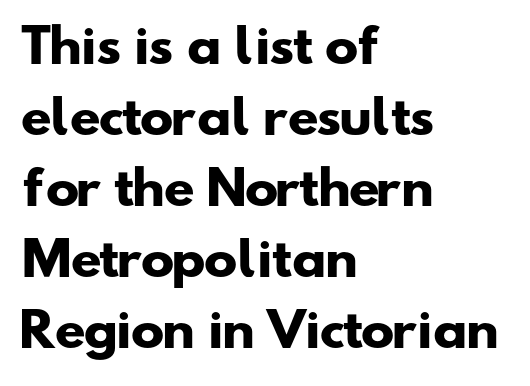
{"serif": "no", "bold": "yes", "weight": "heavy", "width": "wide", "stroke_contrast": "low", "x_height": "small", "monospaced": "no", "underline": "no", "align": "left", "line_spacing": "normal", "line_spacing_ratio": 1.58, "letter_spacing": "normal", "letter_spacing_em": 0.0, "glyph_px": 45}
